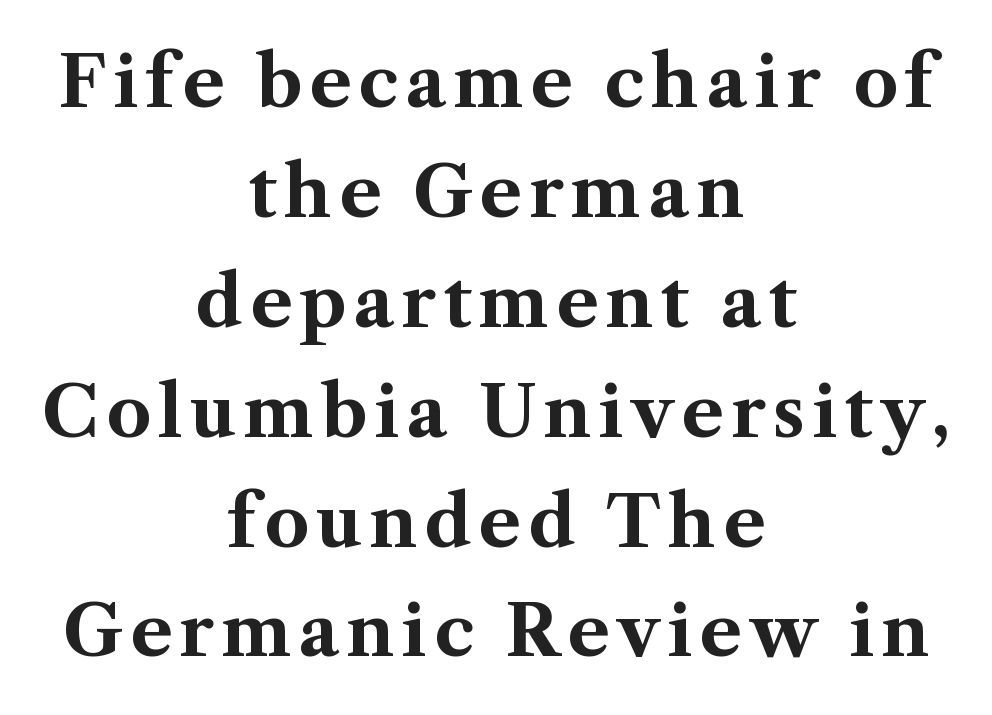
Q: Is the text bold? A: Yes.
Q: Is the text italic (slanted)? A: No, it is upright.
Q: Is the typeface a serif or a sans-serif typeface? A: Serif.
Q: Is the text underlined? A: No.
Q: How is the paragraph aligned? A: Centered.
Q: Is the spacing between lines tight, normal or loose? A: Normal.
Q: Width (condensed, normal, or wide)? A: Normal.
Q: Stroke contrast? A: Medium.
Q: x-height? A: Medium.
Q: Monospaced? A: No.
